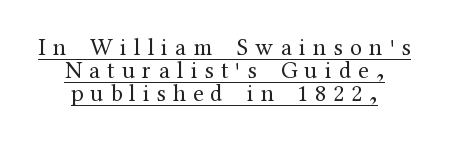
Honestly, the rows look squashed on top of each other. The paragraph shown floats in the horizontal middle. No heavy texture on the line: the type isn't bold. Tall strokes in this sample are plumb rather than angled. Underlined type.
